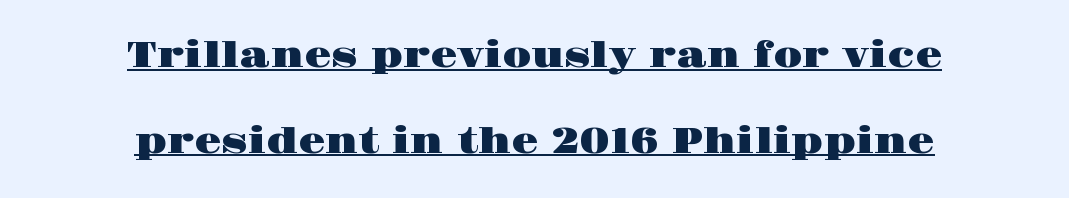
{"serif": "yes", "italic": "no", "width": "wide", "stroke_contrast": "high", "x_height": "large", "monospaced": "no", "underline": "yes", "align": "center", "line_spacing": "loose", "line_spacing_ratio": 2.45, "letter_spacing": "normal", "letter_spacing_em": 0.0, "glyph_px": 35}
